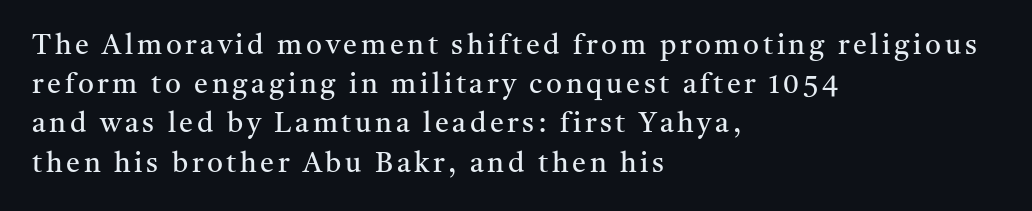
The image shows 28 px regular-weight serif type, upright; set left-aligned, normal line spacing (1.4x), not underlined; medium stroke contrast and a medium x-height.
